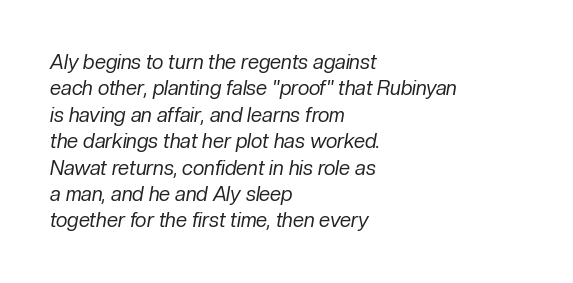
Q: Is the text bold? A: No.
Q: Is the text italic (slanted)? A: Yes, it leans right by about 10 degrees.
Q: Is the text underlined? A: No.
Q: How is the paragraph aligned? A: Left-aligned.
Q: Is the spacing between letters normal or unusually wide? A: Normal.
Q: Is the spacing between lines tight, normal or loose? A: Normal.
